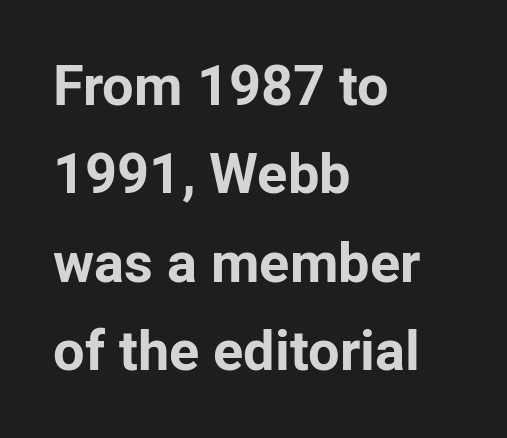
The image shows 56 px bold sans-serif type, upright; set left-aligned, normal line spacing (1.58x), normal letter spacing, not underlined; low stroke contrast and a medium x-height.
